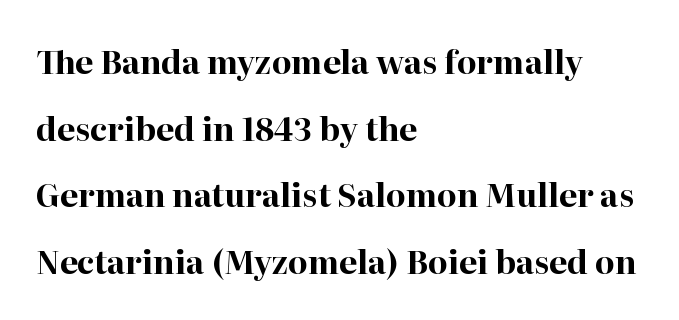
A classic flush-left, rag-right setting is used for this passage. I'd call this a serif setting — the letters wear small feet. Glance below the letters and you will spot only blank space. The face used here has the dense, thick strokes of a bold.
